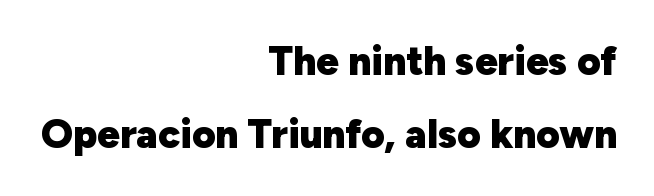
{"serif": "no", "italic": "no", "bold": "yes", "weight": "heavy", "width": "normal", "stroke_contrast": "low", "x_height": "medium", "monospaced": "no", "underline": "no", "align": "right", "line_spacing_ratio": 1.83, "letter_spacing": "normal", "letter_spacing_em": 0.0, "glyph_px": 40}
